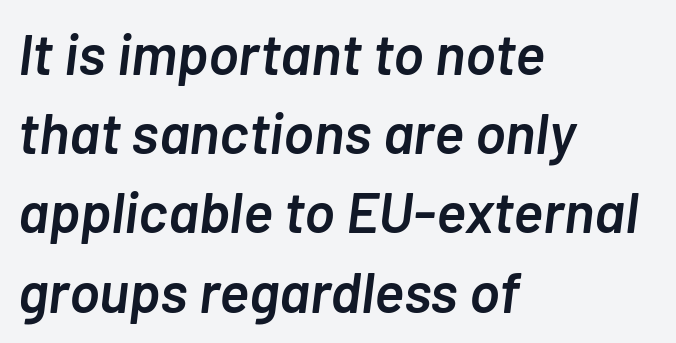
{"italic": "yes", "lean": "right", "slant_degrees": 7, "bold": "semi", "weight": "semibold", "width": "normal", "stroke_contrast": "low", "x_height": "medium", "monospaced": "no", "underline": "no", "align": "left", "line_spacing": "normal", "line_spacing_ratio": 1.39, "letter_spacing": "normal", "letter_spacing_em": 0.0, "glyph_px": 57}
